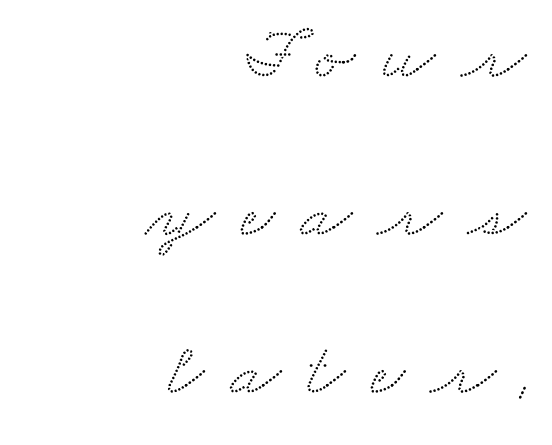
The text block is weighted toward the right margin, trailing off unevenly leftward. The vertical gap from one line to the next is large. The gaps between neighbouring characters are conspicuously large. You could not count columns in this text — the font is proportionally spaced.
